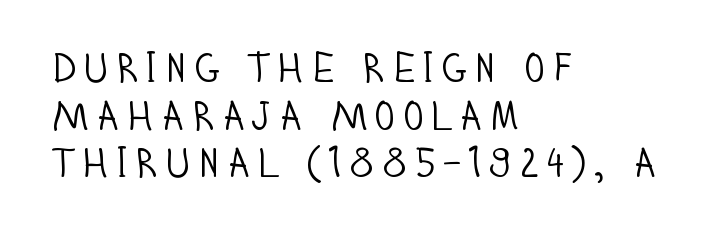
Q: Is the text bold? A: No.
Q: Is the text italic (slanted)? A: No, it is upright.
Q: Is the typeface a serif or a sans-serif typeface? A: Sans-serif.
Q: Is the text underlined? A: No.
Q: How is the paragraph aligned? A: Left-aligned.
Q: Width (condensed, normal, or wide)? A: Condensed.
Q: Stroke contrast? A: Low.
Q: x-height? A: Large.
Q: Monospaced? A: No.
